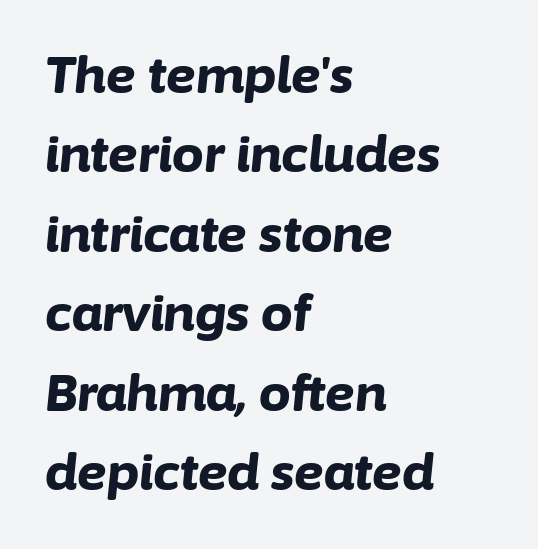
{"italic": "yes", "lean": "right", "slant_degrees": 6, "bold": "yes", "weight": "bold", "width": "normal", "stroke_contrast": "low", "x_height": "medium", "monospaced": "no", "underline": "no", "align": "left", "line_spacing": "normal", "line_spacing_ratio": 1.59, "letter_spacing": "normal", "letter_spacing_em": 0.0, "glyph_px": 50}
